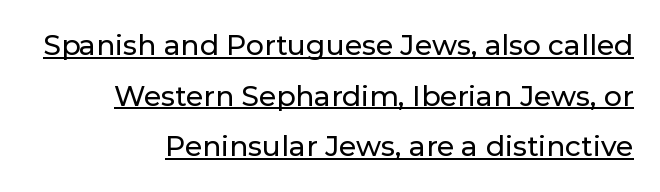
The image shows 28 px sans-serif type, upright; set right-aligned, line spacing 1.81x, normal letter spacing, underlined; low stroke contrast and a medium x-height.
